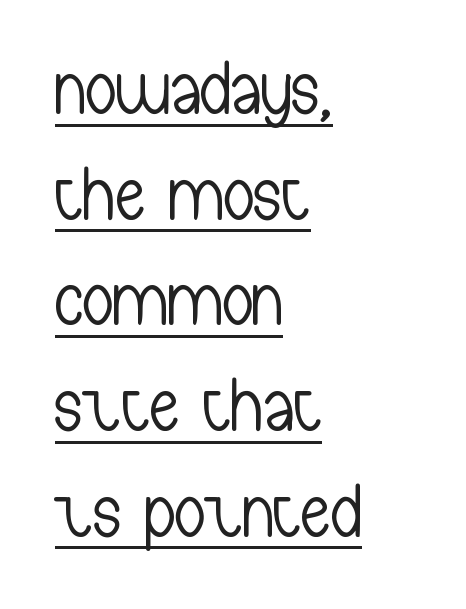
{"serif": "no", "italic": "no", "bold": "no", "weight": "light", "width": "condensed", "stroke_contrast": "low", "x_height": "medium", "monospaced": "no", "underline": "yes", "align": "left", "line_spacing": "normal", "line_spacing_ratio": 1.39, "letter_spacing": "normal", "letter_spacing_em": 0.0, "glyph_px": 76}
